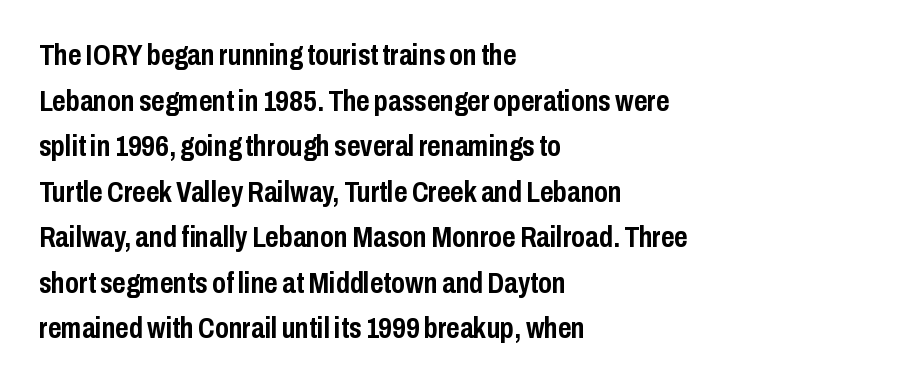
Q: Is the text bold? A: Yes.
Q: Is the text italic (slanted)? A: No, it is upright.
Q: Is the typeface a serif or a sans-serif typeface? A: Sans-serif.
Q: Is the text underlined? A: No.
Q: How is the paragraph aligned? A: Left-aligned.
Q: Is the spacing between letters normal or unusually wide? A: Normal.
Q: Is the spacing between lines tight, normal or loose? A: Normal.
Q: Width (condensed, normal, or wide)? A: Condensed.
Q: Stroke contrast? A: Low.
Q: x-height? A: Medium.
Q: Monospaced? A: No.
